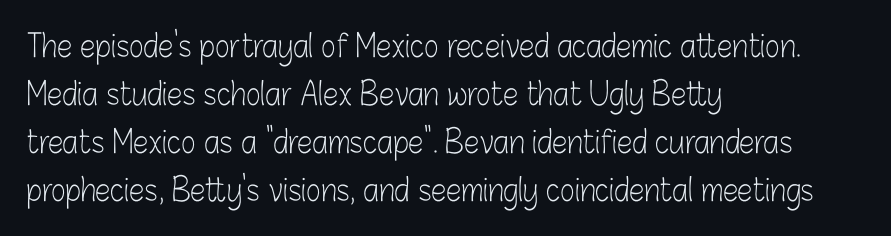
The image shows 31 px light, condensed sans-serif type, upright; set left-aligned, normal line spacing (1.55x), normal letter spacing, not underlined; low stroke contrast and a medium x-height.
